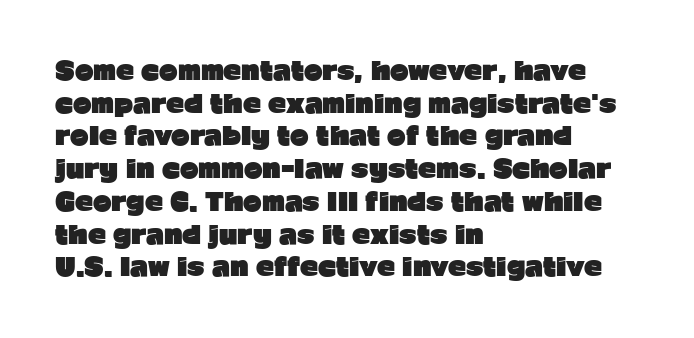
{"italic": "no", "bold": "yes", "underline": "no", "align": "left", "line_spacing": "normal", "line_spacing_ratio": 1.31, "letter_spacing": "normal", "letter_spacing_em": 0.0, "glyph_px": 25}
